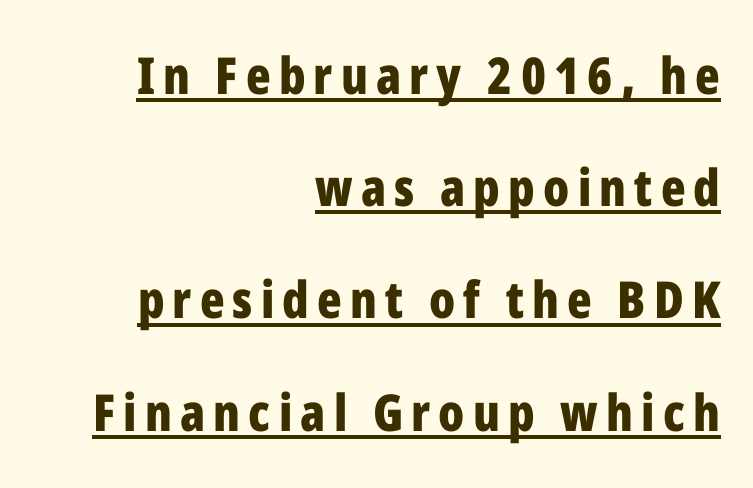
{"serif": "no", "italic": "no", "bold": "yes", "weight": "bold", "width": "condensed", "stroke_contrast": "low", "x_height": "medium", "monospaced": "no", "underline": "yes", "align": "right", "line_spacing": "loose", "line_spacing_ratio": 2.2, "glyph_px": 51}
